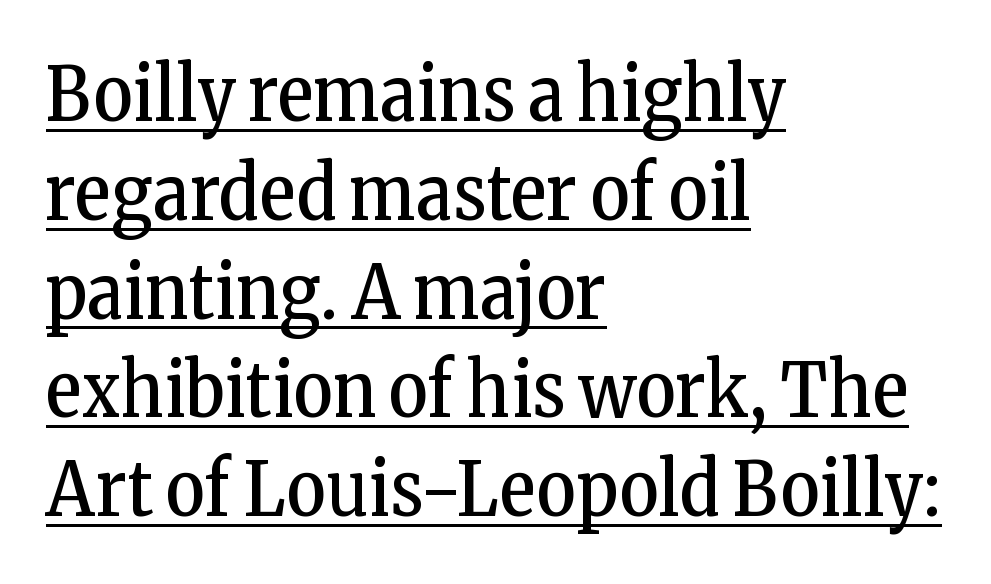
Emphasis is given by a line drawn under the lettering. Note the varied advance widths — an 'i' is clearly narrower than an 'm'. Typographically, this falls in the serif category. The lettering holds an erect, upright posture throughout.
